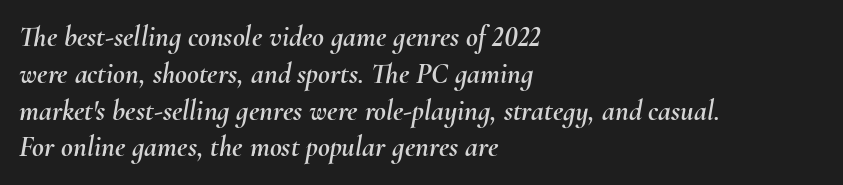
{"italic": "yes", "lean": "right", "slant_degrees": 10, "width": "normal", "stroke_contrast": "medium", "x_height": "small", "monospaced": "no", "underline": "no", "align": "left", "line_spacing": "normal", "line_spacing_ratio": 1.27, "letter_spacing": "normal", "letter_spacing_em": 0.0, "glyph_px": 29}
